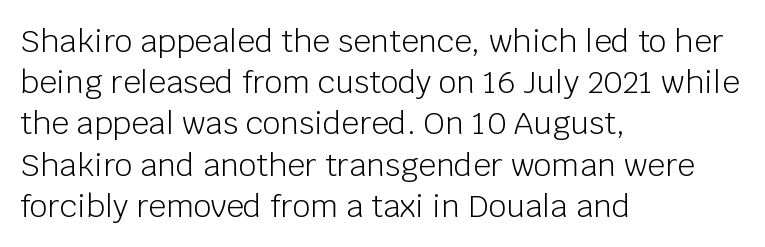
Q: Is the text bold? A: No.
Q: Is the text italic (slanted)? A: No, it is upright.
Q: Is the typeface a serif or a sans-serif typeface? A: Sans-serif.
Q: Is the text underlined? A: No.
Q: How is the paragraph aligned? A: Left-aligned.
Q: Is the spacing between letters normal or unusually wide? A: Normal.
Q: Is the spacing between lines tight, normal or loose? A: Normal.
Q: Width (condensed, normal, or wide)? A: Normal.
Q: Stroke contrast? A: Low.
Q: x-height? A: Large.
Q: Monospaced? A: No.
